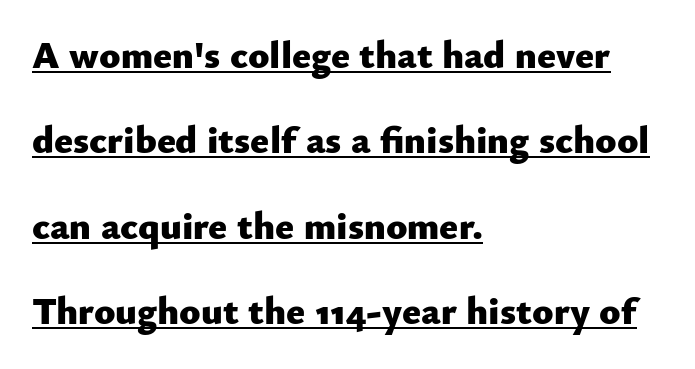
Stroke thickness is high; the sample reads as a true bold. Here the glyphs are tracked normally, forming tight word shapes. Ascenders rise straight up at ninety degrees. The leading is generous, giving the passage an open texture.
